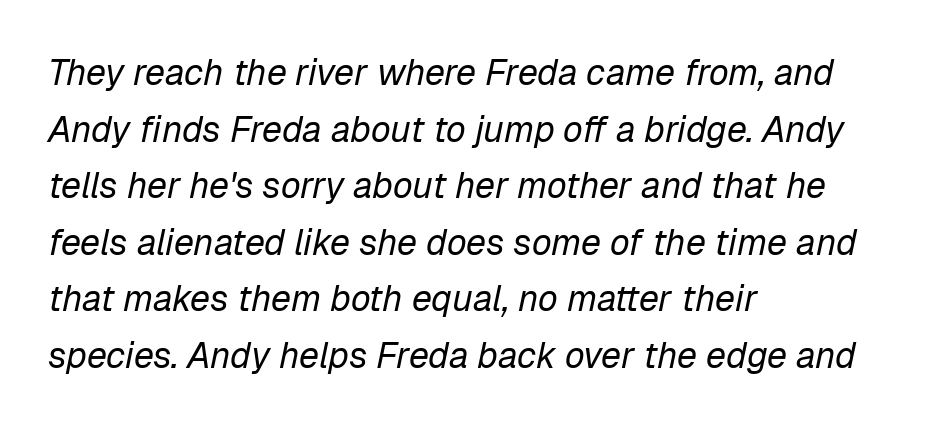
Q: Is the text bold? A: No.
Q: Is the text italic (slanted)? A: Yes, it leans right by about 12 degrees.
Q: Is the text underlined? A: No.
Q: How is the paragraph aligned? A: Left-aligned.
Q: Is the spacing between letters normal or unusually wide? A: Normal.
Q: Is the spacing between lines tight, normal or loose? A: Normal.
Q: Width (condensed, normal, or wide)? A: Normal.
Q: Stroke contrast? A: Low.
Q: x-height? A: Medium.
Q: Monospaced? A: No.
